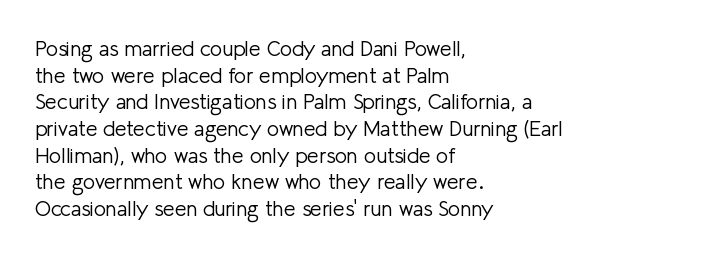
Summary of weight: not heavy and not bold. The vertical gap from one line to the next is medium. The type is set solid horizontally, with unmodified tracking. No italicization has been applied; the sample stays upright. The paragraph shown leans on its left margin. The gap between lines stays unmarked.
